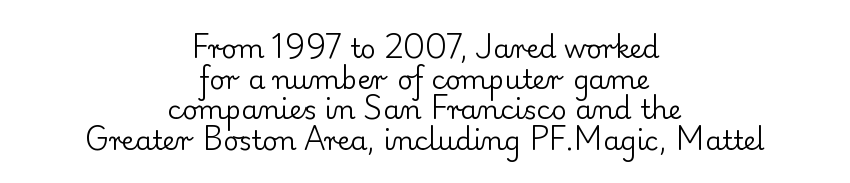
If you measured baseline to baseline, you'd find a short distance. The lettering holds an erect, upright posture throughout. The glyphs are unaccompanied by any horizontal stroke below them. The weight would be labelled regular, book, light, or lighter still. Here the glyphs are tracked normally, forming tight word shapes.
